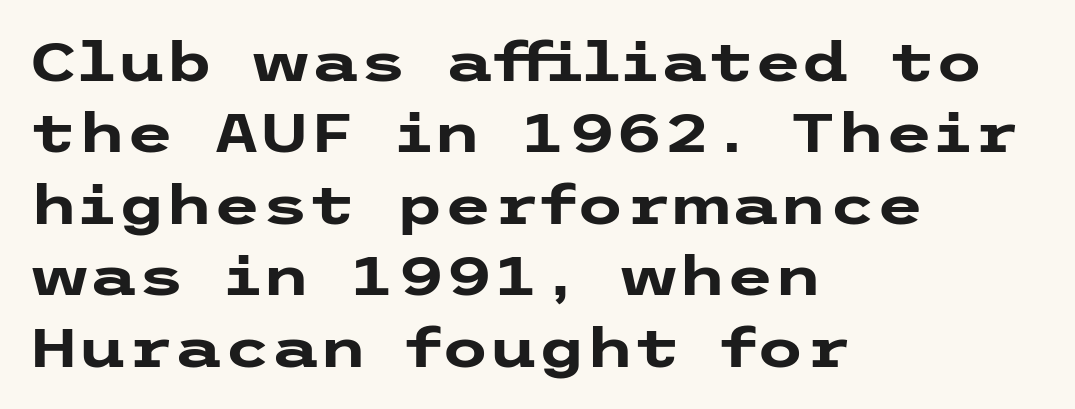
{"serif": "no", "italic": "no", "bold": "yes", "weight": "heavy", "width": "wide", "stroke_contrast": "low", "x_height": "medium", "underline": "no", "align": "left", "line_spacing": "normal", "line_spacing_ratio": 1.3, "letter_spacing": "normal", "letter_spacing_em": 0.0, "glyph_px": 55}
